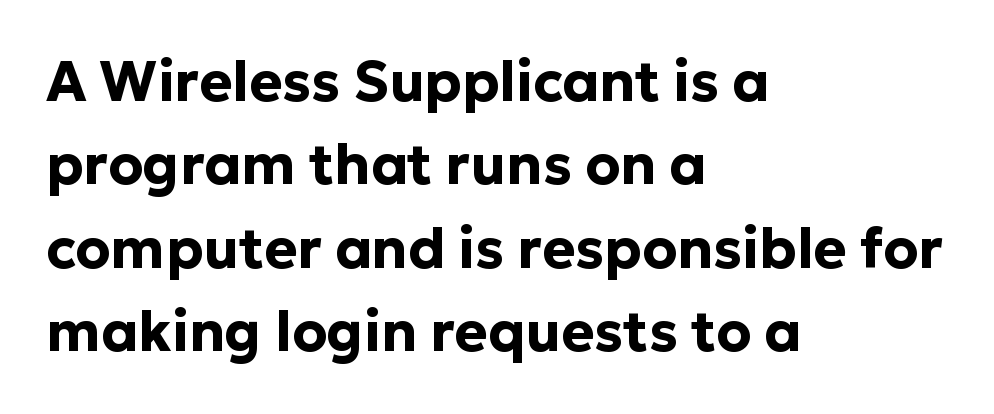
{"serif": "no", "italic": "no", "bold": "yes", "weight": "bold", "width": "normal", "stroke_contrast": "low", "x_height": "medium", "monospaced": "no", "underline": "no", "align": "left", "line_spacing": "normal", "line_spacing_ratio": 1.49, "letter_spacing": "normal", "letter_spacing_em": 0.0, "glyph_px": 56}
